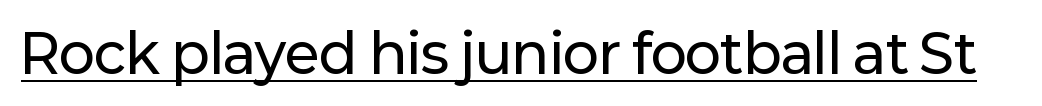
Q: Is the text italic (slanted)? A: No, it is upright.
Q: Is the typeface a serif or a sans-serif typeface? A: Sans-serif.
Q: Is the text underlined? A: Yes.
Q: Is the spacing between letters normal or unusually wide? A: Normal.
Q: Width (condensed, normal, or wide)? A: Normal.
Q: Stroke contrast? A: Low.
Q: x-height? A: Medium.
Q: Monospaced? A: No.
